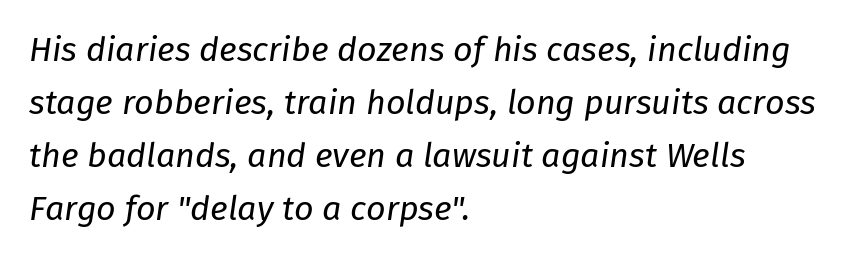
The image shows 34 px regular-weight type, italic (leaning right); set left-aligned, normal line spacing (1.56x), normal letter spacing, not underlined; low stroke contrast and a medium x-height.
